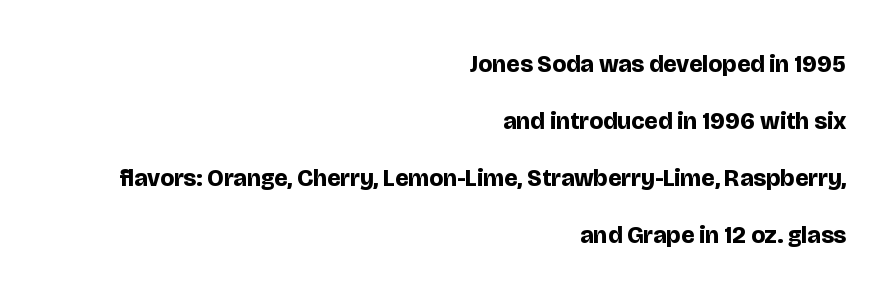
The image shows 24 px bold type, upright; set right-aligned, loose line spacing (2.38x), normal letter spacing, not underlined.
